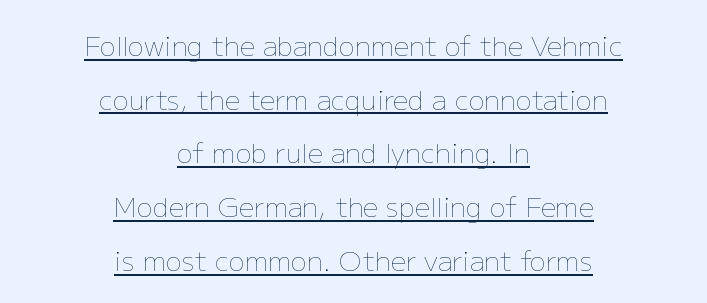
The lines are spread far apart with generous leading. A roman cut, with each character standing at attention. How are the letters spaced? Ordinarily, with no added tracking. Notice how the passage keeps no hard edge, just a central spine. The rendering uses the underline text-decoration.
